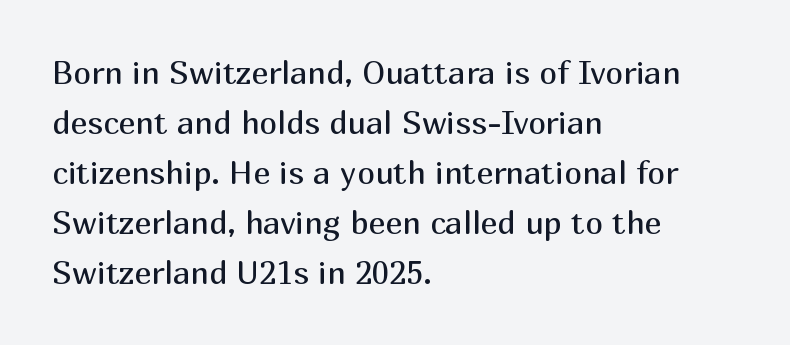
{"serif": "no", "italic": "no", "bold": "no", "weight": "regular", "width": "normal", "stroke_contrast": "medium", "x_height": "medium", "monospaced": "no", "underline": "no", "align": "left", "line_spacing": "normal", "line_spacing_ratio": 1.56, "letter_spacing": "normal", "letter_spacing_em": 0.0, "glyph_px": 32}
